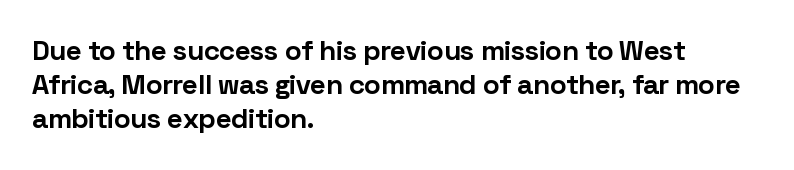
The specimen omits any rule beneath the text block's lines. This rendering employs a face without finishing strokes, i.e., a sans-serif. Posture: vertical. This is heavy type, rendered in bold. The letters sit at their default tracking, neither squeezed nor spread.
